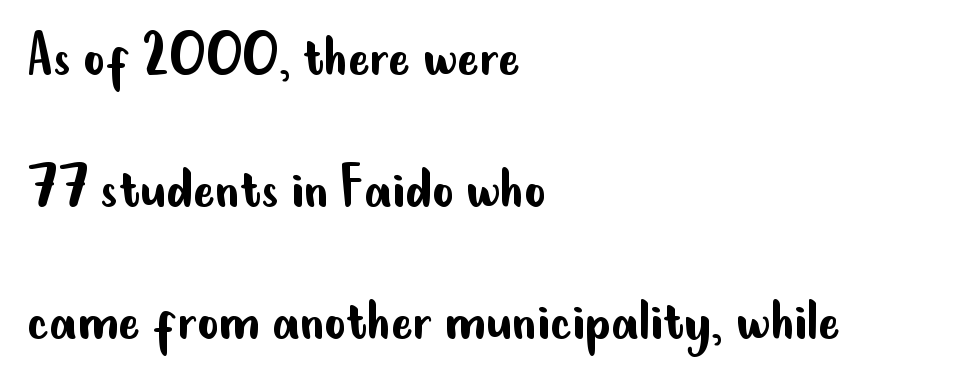
Q: Is the text bold? A: No.
Q: Is the text italic (slanted)? A: No, it is upright.
Q: Is the typeface a serif or a sans-serif typeface? A: Sans-serif.
Q: Is the text underlined? A: No.
Q: How is the paragraph aligned? A: Left-aligned.
Q: Is the spacing between letters normal or unusually wide? A: Normal.
Q: Is the spacing between lines tight, normal or loose? A: Loose.
Q: Width (condensed, normal, or wide)? A: Condensed.
Q: Stroke contrast? A: Low.
Q: x-height? A: Small.
Q: Monospaced? A: No.
